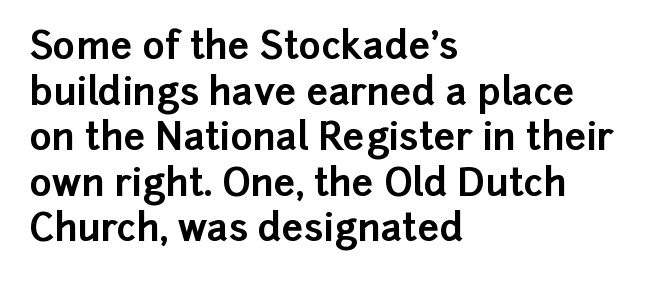
The image shows 38 px bold sans-serif type, upright; set left-aligned, line spacing 1.2x, normal letter spacing, not underlined; low stroke contrast and a medium x-height.
